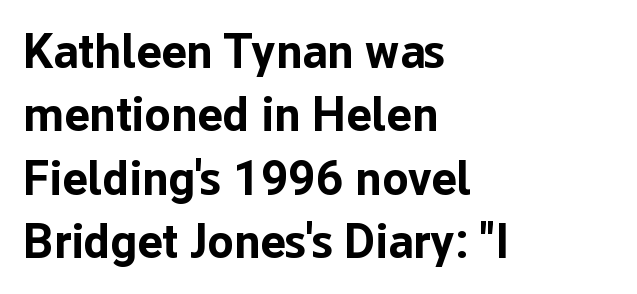
{"serif": "no", "italic": "no", "bold": "yes", "weight": "bold", "width": "normal", "stroke_contrast": "low", "x_height": "medium", "monospaced": "no", "underline": "no", "align": "left", "line_spacing": "normal", "line_spacing_ratio": 1.32, "letter_spacing": "normal", "letter_spacing_em": 0.0, "glyph_px": 48}
